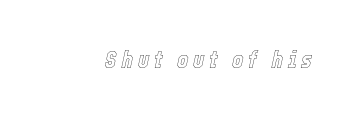
The image shows 24 px text type, italic (leaning right); set unusually wide letter spacing (+0.2 em), not underlined.
